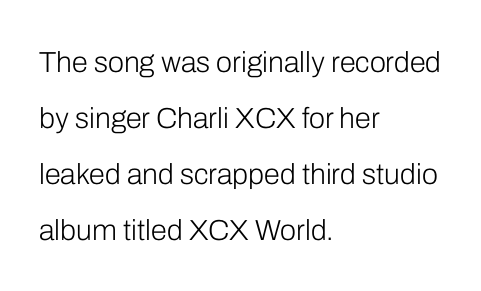
The image shows 29 px light sans-serif type, upright; set left-aligned, loose line spacing (1.93x), normal letter spacing, not underlined; low stroke contrast and a medium x-height.
